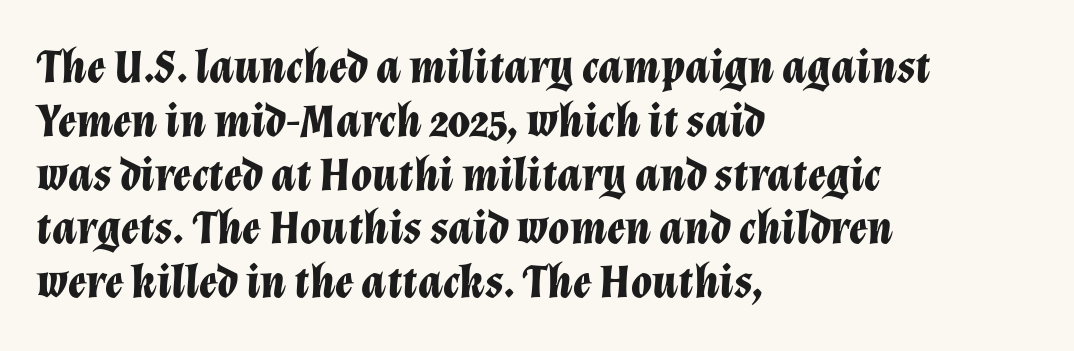
The image shows 48 px bold type, italic (leaning right); set left-aligned, tight line spacing (1.12x), normal letter spacing, not underlined; low stroke contrast and a medium x-height.
